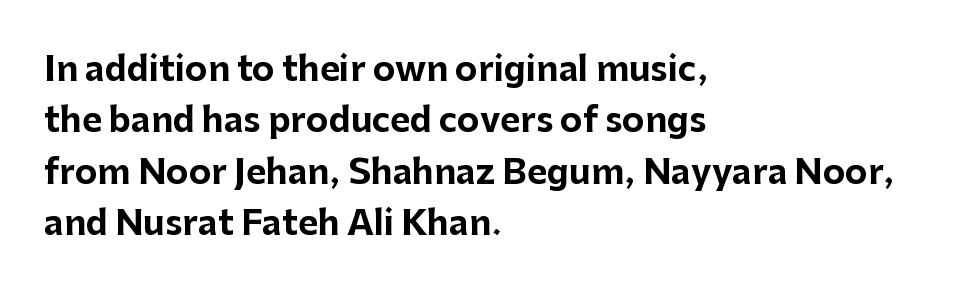
Q: Is the text bold? A: Yes.
Q: Is the text italic (slanted)? A: No, it is upright.
Q: Is the typeface a serif or a sans-serif typeface? A: Sans-serif.
Q: Is the text underlined? A: No.
Q: How is the paragraph aligned? A: Left-aligned.
Q: Is the spacing between letters normal or unusually wide? A: Normal.
Q: Is the spacing between lines tight, normal or loose? A: Normal.
Q: Width (condensed, normal, or wide)? A: Normal.
Q: Stroke contrast? A: Low.
Q: x-height? A: Medium.
Q: Monospaced? A: No.
